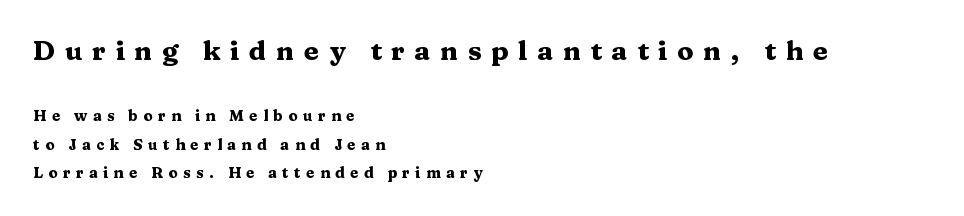
A great deal of white space separates one row of letters from the next. No italicization has been applied; the sample stays upright. Layout note: lines flush left. Descenders are the only things crossing below the line. These lines have a slow, spaced-out rhythm from letter to letter.
